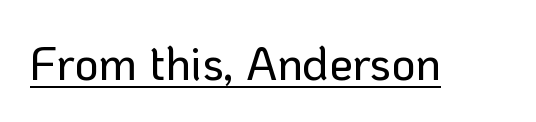
{"serif": "no", "italic": "no", "width": "normal", "stroke_contrast": "low", "x_height": "medium", "monospaced": "no", "underline": "yes", "letter_spacing": "normal", "letter_spacing_em": 0.0, "glyph_px": 47}
